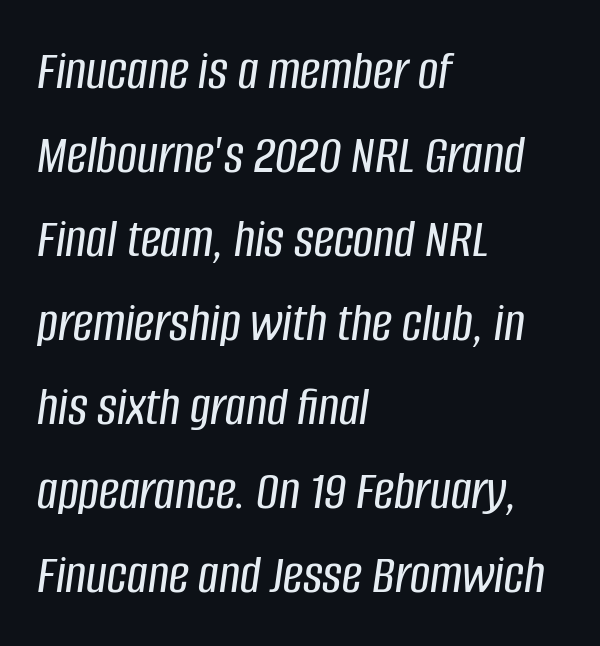
Q: Is the text italic (slanted)? A: Yes, it leans right by about 8 degrees.
Q: Is the text underlined? A: No.
Q: How is the paragraph aligned? A: Left-aligned.
Q: Is the spacing between letters normal or unusually wide? A: Normal.
Q: Is the spacing between lines tight, normal or loose? A: Normal.
Q: Width (condensed, normal, or wide)? A: Condensed.
Q: Stroke contrast? A: Low.
Q: x-height? A: Large.
Q: Monospaced? A: No.
